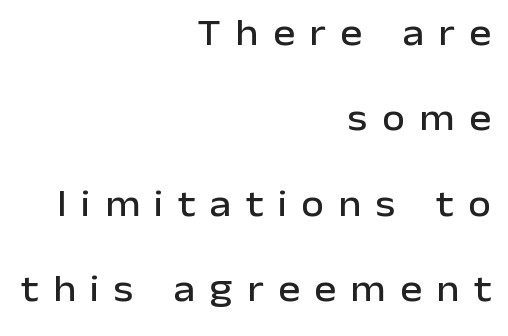
Horizontal alignment here is rightward, an uncommon choice for prose. Unmarked baselines from the first word to the last. Widely set lines give the paragraph a tall, airy silhouette. Notice how the stems are strictly vertical — no italics here. The passage shown is typeset with a sans-serif family. These lines are rendered in a variable-pitch font.
